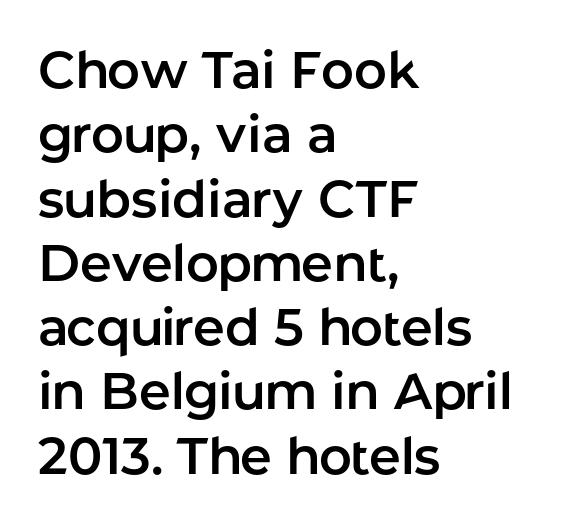
Caption: multi-line text, flush left, ragged right. The letters advance in unequal steps, a hallmark of proportional type. Notice how the stems are strictly vertical — no italics here. A clean baseline with only descenders dipping below it. The passage shown stacks its lines at a standard gap. Students, note that the glyphs here touch the page at normal intervals.
